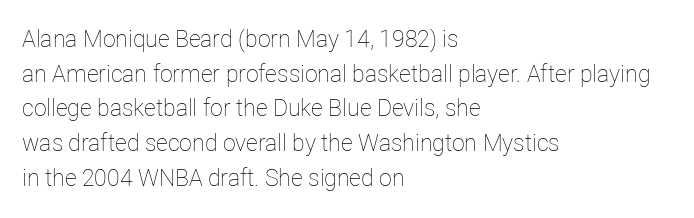
Vertical strokes here are truly vertical. Is the block centered? No — it sits flush against the left margin. Standard letterfit; no display-style spreading of the glyphs. This is not heavy type; no bold has been used.
